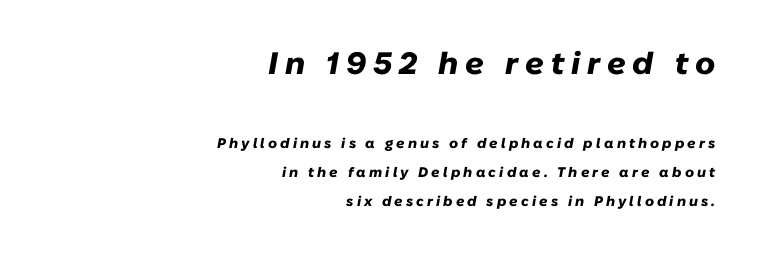
{"italic": "yes", "lean": "right", "slant_degrees": 10, "bold": "yes", "weight": "heavy", "width": "normal", "stroke_contrast": "low", "x_height": "medium", "monospaced": "no", "underline": "no", "align": "right", "line_spacing": "loose", "line_spacing_ratio": 2.07, "letter_spacing": "wide", "letter_spacing_em": 0.22, "larger_block": "first", "size_ratio": 2.21, "glyph_px": 31}
